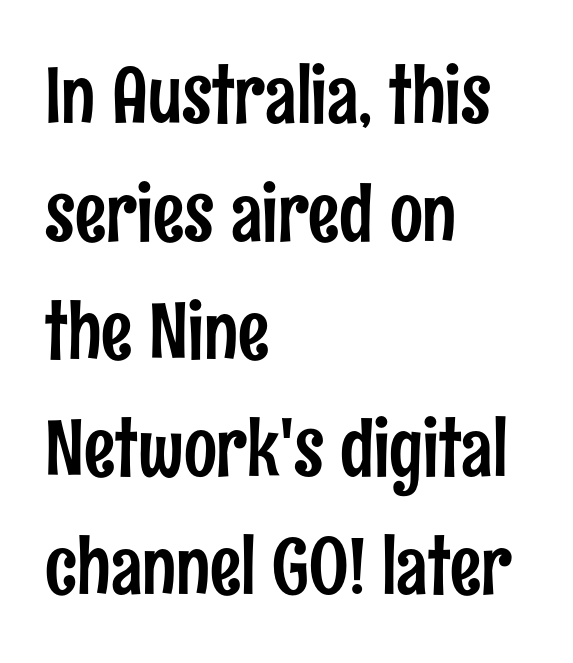
Looks like regular typesetting: each glyph gets only the width it needs. Tall strokes in this sample are plumb rather than angled. The text was rendered using a sans face with plain stroke endings. Reading down the block, your eye returns to a fixed left position each line. Look at the tracking — it's just the regular setting, nothing added. Successive baselines arrive at the customary interval.
